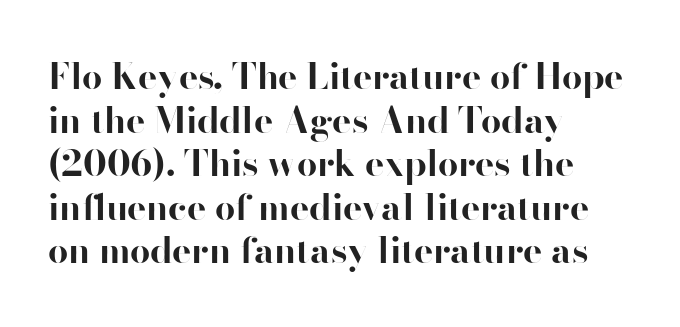
The image shows 36 px bold sans-serif type, upright; set left-aligned, line spacing 1.21x, normal letter spacing, not underlined; high stroke contrast and a small x-height.
